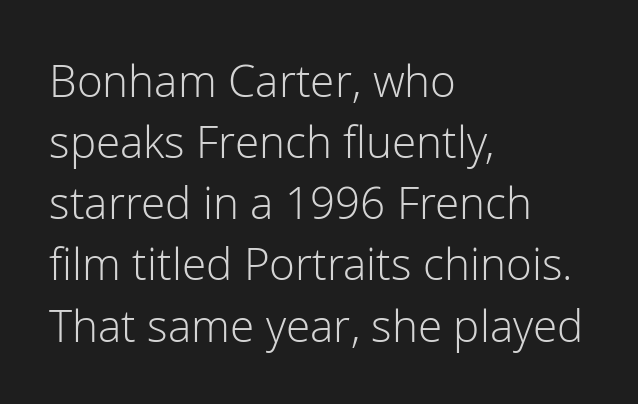
Q: Is the text bold? A: No.
Q: Is the text italic (slanted)? A: No, it is upright.
Q: Is the typeface a serif or a sans-serif typeface? A: Sans-serif.
Q: Is the text underlined? A: No.
Q: How is the paragraph aligned? A: Left-aligned.
Q: Is the spacing between letters normal or unusually wide? A: Normal.
Q: Is the spacing between lines tight, normal or loose? A: Normal.
Q: Width (condensed, normal, or wide)? A: Normal.
Q: Stroke contrast? A: Low.
Q: x-height? A: Medium.
Q: Monospaced? A: No.
